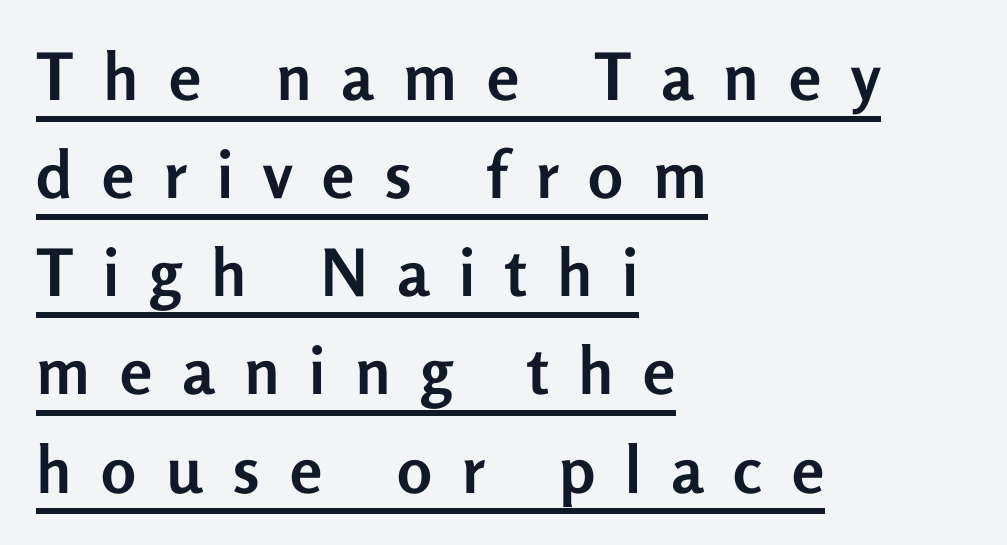
The image shows 65 px semibold sans-serif type, upright; set left-aligned, normal line spacing (1.51x), unusually wide letter spacing (+0.46 em), underlined; low stroke contrast and a medium x-height.
